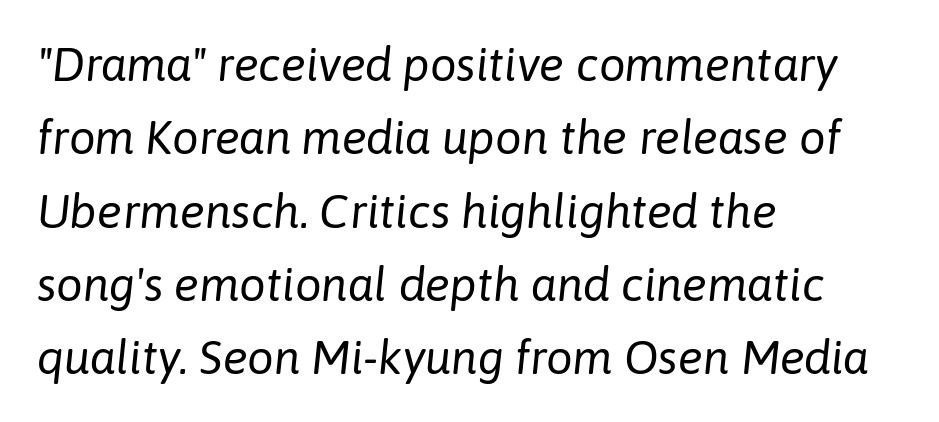
{"italic": "yes", "lean": "right", "slant_degrees": 6, "bold": "no", "weight": "regular", "width": "normal", "stroke_contrast": "low", "x_height": "medium", "monospaced": "no", "underline": "no", "align": "left", "line_spacing": "normal", "line_spacing_ratio": 1.56, "letter_spacing": "normal", "letter_spacing_em": 0.0, "glyph_px": 47}
